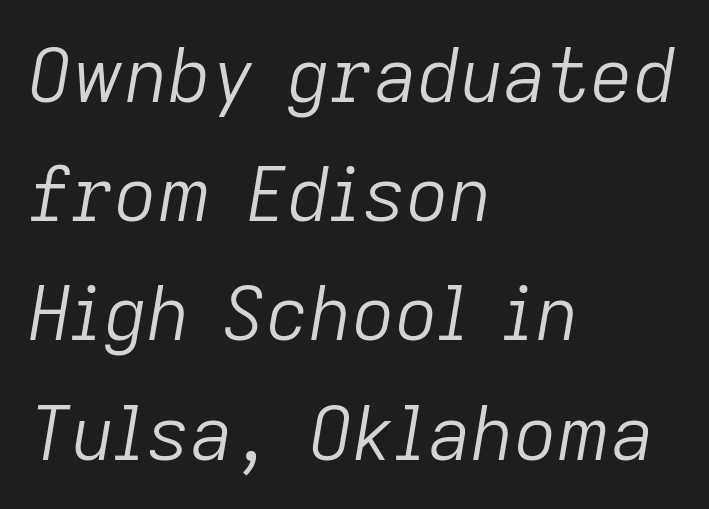
The image shows 75 px light type, italic (leaning right); set left-aligned, normal line spacing (1.59x), normal letter spacing, not underlined; low stroke contrast and a medium x-height.
